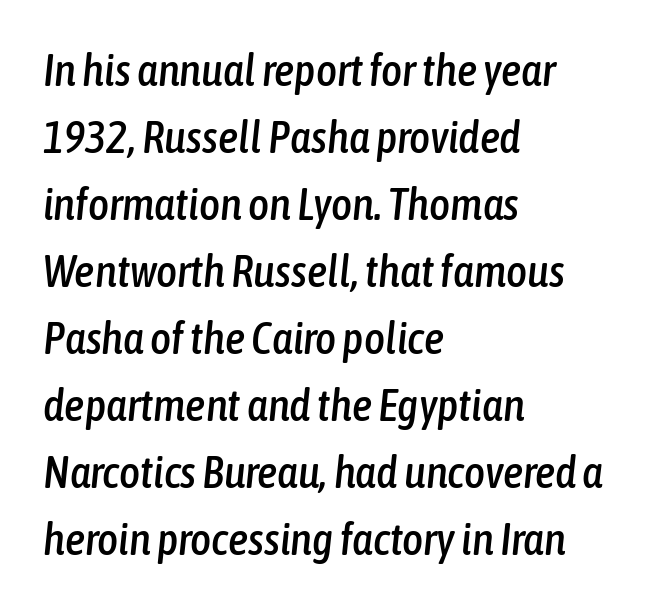
{"italic": "yes", "lean": "right", "slant_degrees": 6, "width": "condensed", "stroke_contrast": "low", "x_height": "medium", "monospaced": "no", "underline": "no", "align": "left", "line_spacing": "normal", "line_spacing_ratio": 1.49, "letter_spacing": "normal", "letter_spacing_em": 0.0, "glyph_px": 45}
